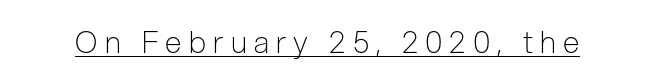
The image shows 30 px light, condensed sans-serif type, upright; set unusually wide letter spacing (+0.24 em), underlined; low stroke contrast and a medium x-height.
